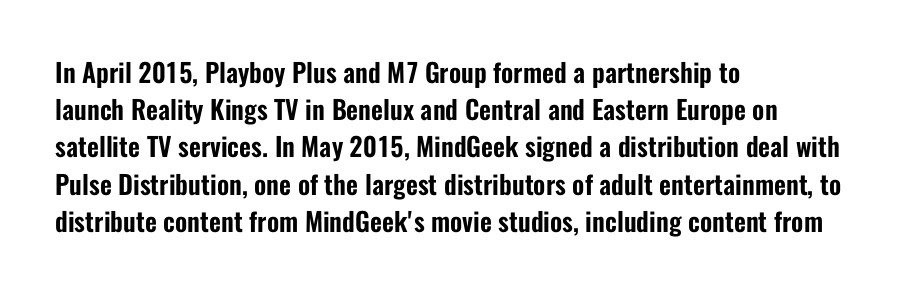
{"italic": "no", "underline": "no", "align": "left", "line_spacing": "normal", "line_spacing_ratio": 1.43, "letter_spacing": "normal", "letter_spacing_em": 0.0, "glyph_px": 26}
